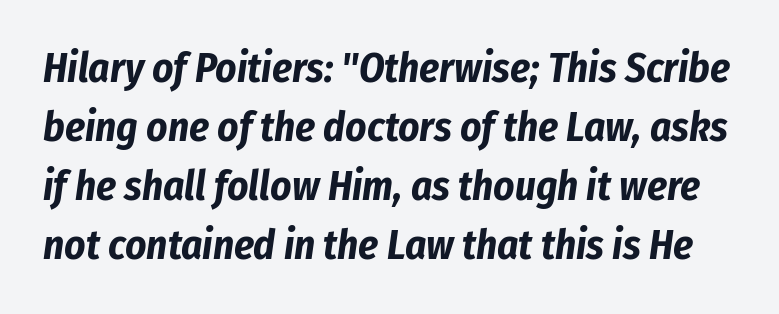
Q: Is the text bold? A: Yes.
Q: Is the text italic (slanted)? A: Yes, it leans right by about 8 degrees.
Q: Is the text underlined? A: No.
Q: Is the spacing between letters normal or unusually wide? A: Normal.
Q: Is the spacing between lines tight, normal or loose? A: Normal.
Q: Width (condensed, normal, or wide)? A: Condensed.
Q: Stroke contrast? A: Low.
Q: x-height? A: Medium.
Q: Monospaced? A: No.
